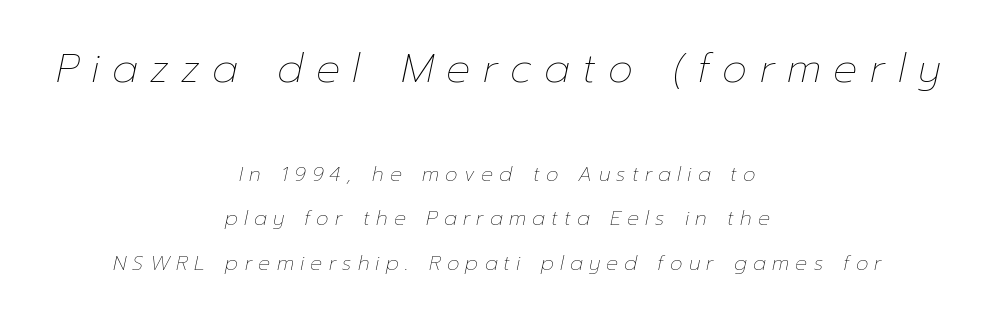
The image shows 40 px thin type, italic (leaning right); set centered, loose line spacing (2.22x), unusually wide letter spacing (+0.31 em), not underlined; the first (top) block is 2.0x larger; low stroke contrast and a medium x-height.
